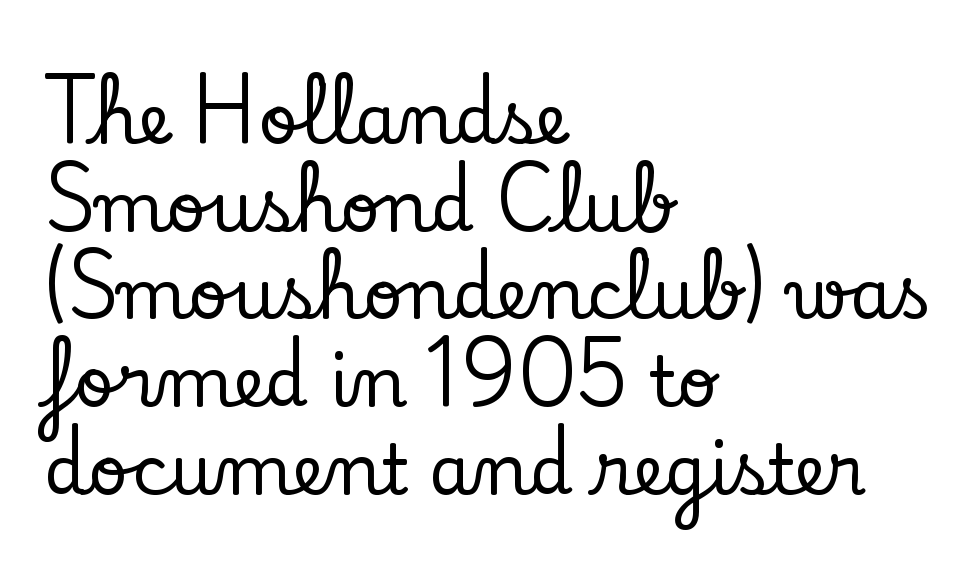
The image shows 69 px text type, upright; set left-aligned, normal line spacing (1.27x), normal letter spacing, not underlined; low stroke contrast and a small x-height.
